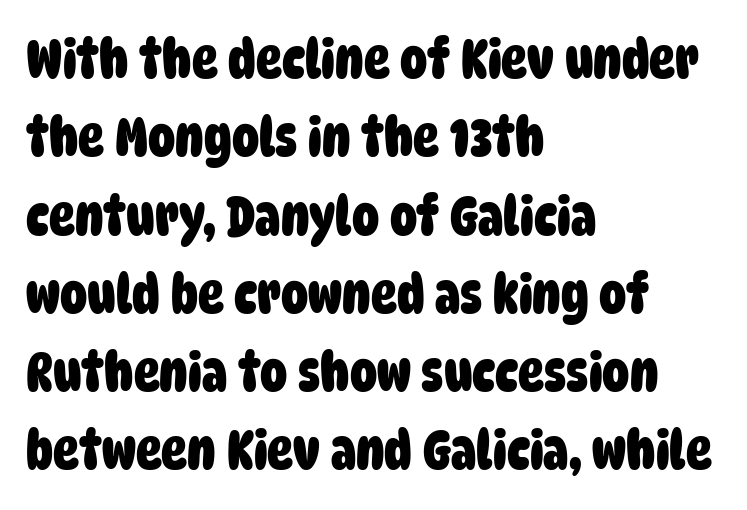
{"serif": "no", "bold": "yes", "weight": "heavy", "width": "condensed", "stroke_contrast": "low", "x_height": "large", "monospaced": "no", "underline": "no", "align": "left", "line_spacing": "normal", "line_spacing_ratio": 1.45, "letter_spacing": "normal", "letter_spacing_em": 0.0, "glyph_px": 54}
